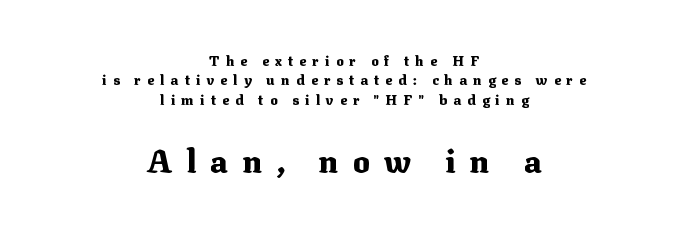
{"serif": "yes", "italic": "no", "bold": "yes", "weight": "heavy", "width": "normal", "stroke_contrast": "medium", "x_height": "medium", "monospaced": "no", "underline": "no", "align": "center", "line_spacing": "normal", "line_spacing_ratio": 1.39, "letter_spacing": "wide", "letter_spacing_em": 0.44, "larger_block": "second", "size_ratio": 2.29, "glyph_px": 32}
